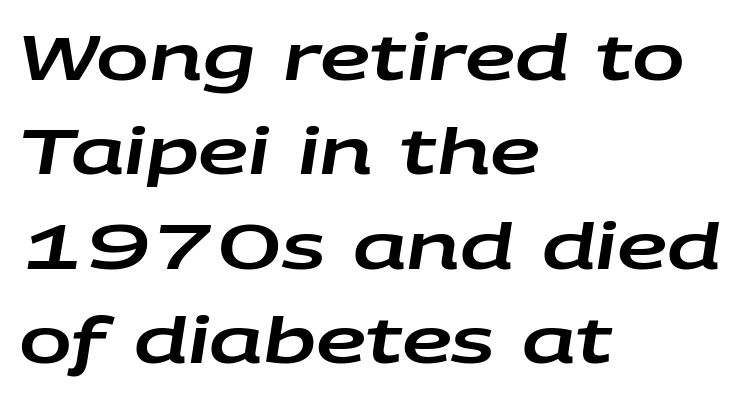
Q: Is the text italic (slanted)? A: Yes, it leans right by about 9 degrees.
Q: Is the text underlined? A: No.
Q: How is the paragraph aligned? A: Left-aligned.
Q: Is the spacing between letters normal or unusually wide? A: Normal.
Q: Is the spacing between lines tight, normal or loose? A: Normal.
Q: Width (condensed, normal, or wide)? A: Wide.
Q: Stroke contrast? A: Low.
Q: x-height? A: Large.
Q: Monospaced? A: No.
